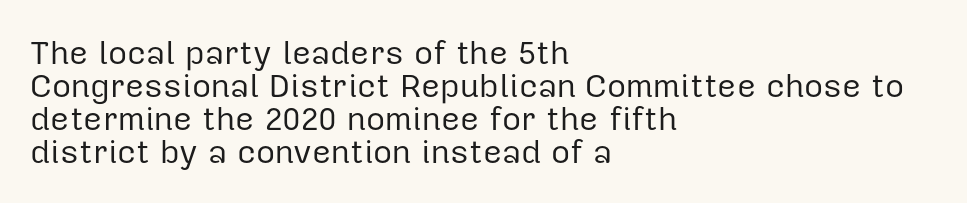
Q: Is the text bold? A: No.
Q: Is the text italic (slanted)? A: No, it is upright.
Q: Is the typeface a serif or a sans-serif typeface? A: Sans-serif.
Q: Is the text underlined? A: No.
Q: How is the paragraph aligned? A: Left-aligned.
Q: Is the spacing between letters normal or unusually wide? A: Normal.
Q: Is the spacing between lines tight, normal or loose? A: Tight.
Q: Width (condensed, normal, or wide)? A: Normal.
Q: Stroke contrast? A: Low.
Q: x-height? A: Medium.
Q: Monospaced? A: No.
